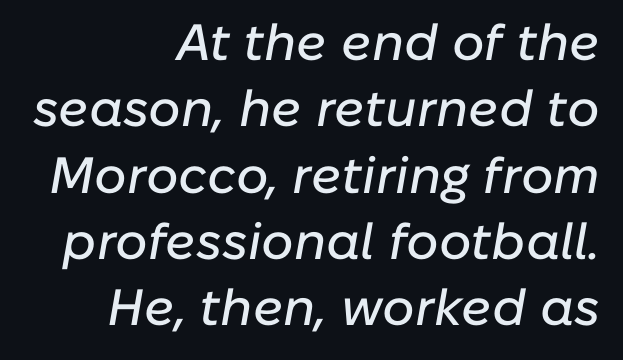
Q: Is the text italic (slanted)? A: Yes, it leans right by about 10 degrees.
Q: Is the text underlined? A: No.
Q: How is the paragraph aligned? A: Right-aligned.
Q: Is the spacing between letters normal or unusually wide? A: Normal.
Q: Is the spacing between lines tight, normal or loose? A: Normal.
Q: Width (condensed, normal, or wide)? A: Normal.
Q: Stroke contrast? A: Low.
Q: x-height? A: Medium.
Q: Monospaced? A: No.
